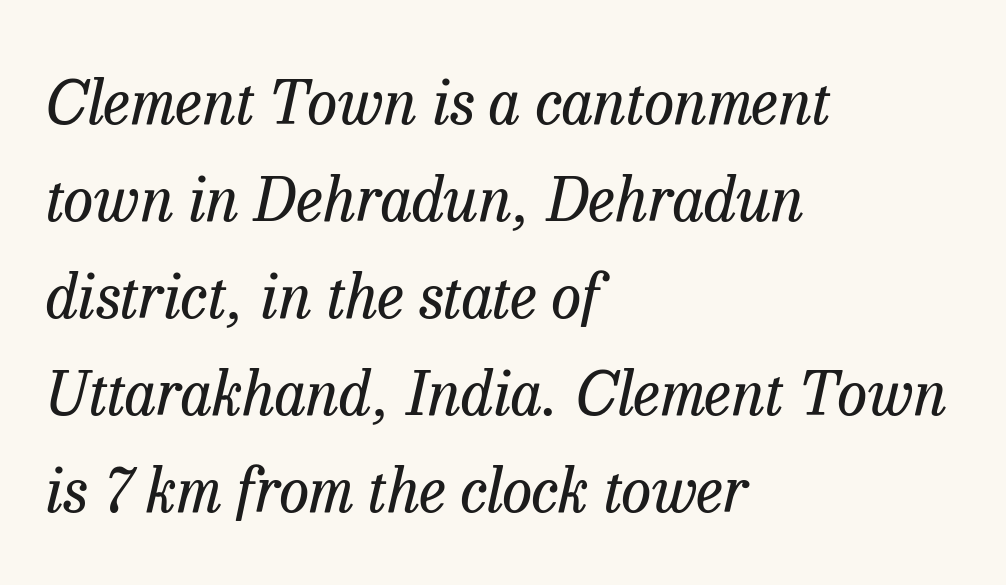
{"serif": "yes", "italic": "yes", "lean": "right", "slant_degrees": 13, "bold": "no", "weight": "regular", "width": "normal", "stroke_contrast": "low", "x_height": "medium", "monospaced": "no", "underline": "no", "align": "left", "line_spacing": "normal", "line_spacing_ratio": 1.59, "letter_spacing": "normal", "letter_spacing_em": 0.0, "glyph_px": 61}
